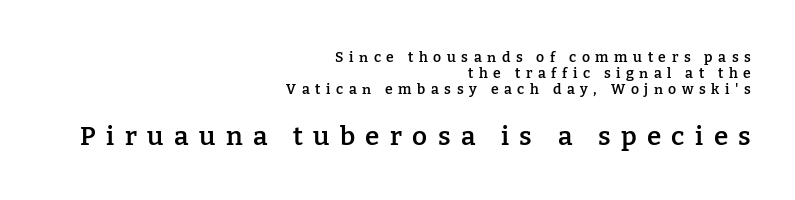
Q: Is the text bold? A: Semi-bold.
Q: Is the text italic (slanted)? A: No, it is upright.
Q: Is the text underlined? A: No.
Q: How is the paragraph aligned? A: Right-aligned.
Q: Is the spacing between letters normal or unusually wide? A: Unusually wide.
Q: Is the spacing between lines tight, normal or loose? A: Tight.
Q: Which block of text is set in a larger size, the first (top) or the second (bottom)? A: The second (bottom) one.
